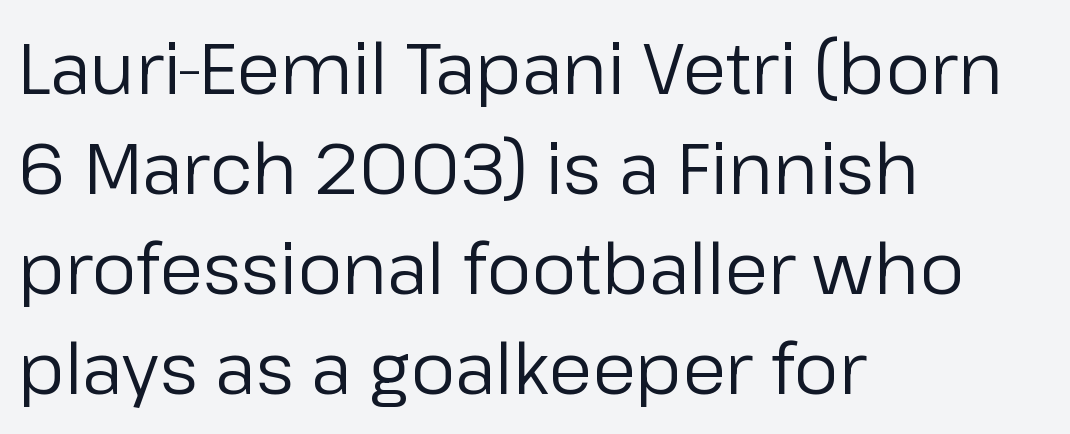
{"serif": "no", "italic": "no", "bold": "no", "weight": "regular", "width": "normal", "stroke_contrast": "low", "x_height": "medium", "monospaced": "no", "underline": "no", "align": "left", "line_spacing": "normal", "line_spacing_ratio": 1.41, "letter_spacing": "normal", "letter_spacing_em": 0.0, "glyph_px": 71}
